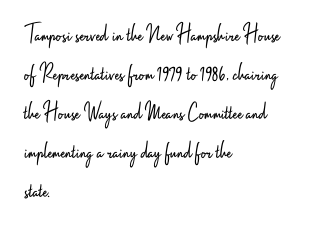
The image shows 25 px text type; set left-aligned, normal line spacing (1.56x), normal letter spacing, not underlined.
